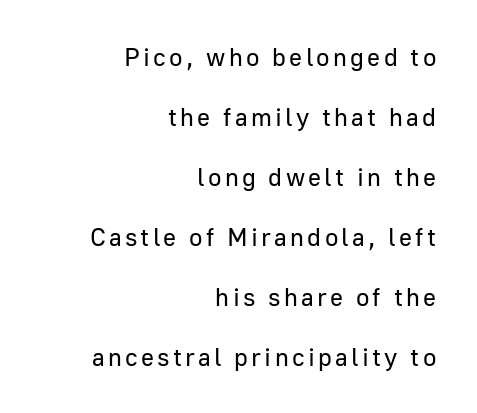
The image shows 25 px text type, upright; set right-aligned, loose line spacing (2.4x), not underlined.
